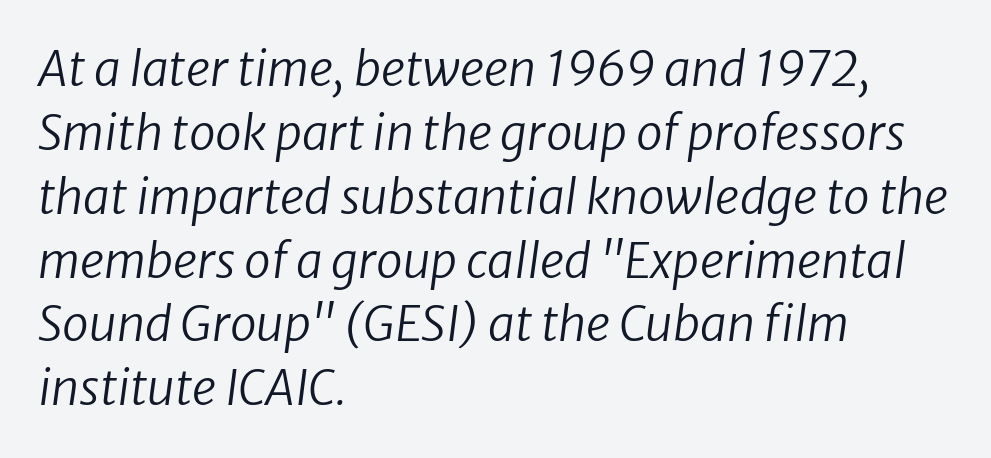
Q: Is the text bold? A: No.
Q: Is the typeface a serif or a sans-serif typeface? A: Sans-serif.
Q: Is the text underlined? A: No.
Q: How is the paragraph aligned? A: Left-aligned.
Q: Is the spacing between letters normal or unusually wide? A: Normal.
Q: Is the spacing between lines tight, normal or loose? A: Normal.
Q: Width (condensed, normal, or wide)? A: Normal.
Q: Stroke contrast? A: Low.
Q: x-height? A: Medium.
Q: Monospaced? A: No.
